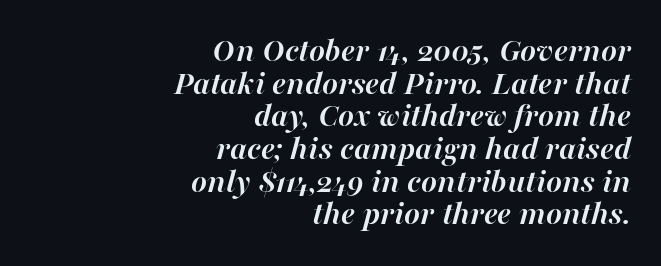
Q: Is the text bold? A: Yes.
Q: Is the text italic (slanted)? A: Yes, it leans right by about 16 degrees.
Q: Is the text underlined? A: No.
Q: How is the paragraph aligned? A: Right-aligned.
Q: Is the spacing between letters normal or unusually wide? A: Normal.
Q: Is the spacing between lines tight, normal or loose? A: Tight.
Q: Width (condensed, normal, or wide)? A: Normal.
Q: Stroke contrast? A: High.
Q: x-height? A: Medium.
Q: Monospaced? A: No.
